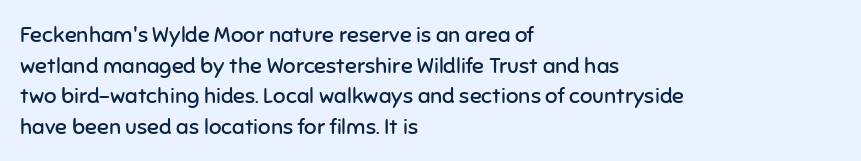
{"italic": "no", "bold": "no", "underline": "no", "align": "left", "line_spacing": "normal", "line_spacing_ratio": 1.39, "letter_spacing": "normal", "letter_spacing_em": 0.0, "glyph_px": 22}
